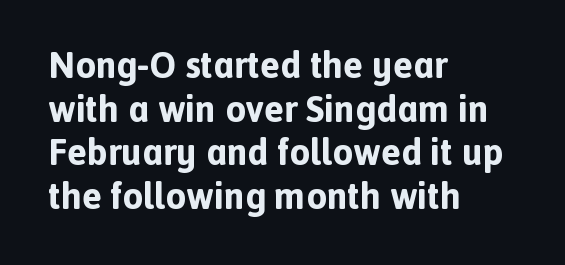
Q: Is the text bold? A: Yes.
Q: Is the text italic (slanted)? A: No, it is upright.
Q: Is the typeface a serif or a sans-serif typeface? A: Sans-serif.
Q: Is the text underlined? A: No.
Q: How is the paragraph aligned? A: Left-aligned.
Q: Is the spacing between letters normal or unusually wide? A: Normal.
Q: Width (condensed, normal, or wide)? A: Normal.
Q: x-height? A: Medium.
Q: Monospaced? A: No.
